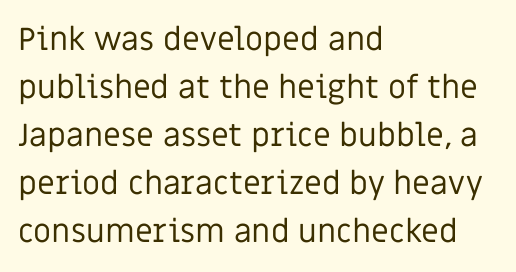
The image shows 32 px regular-weight sans-serif type, upright; set left-aligned, normal line spacing (1.5x), normal letter spacing, not underlined; low stroke contrast and a large x-height.
